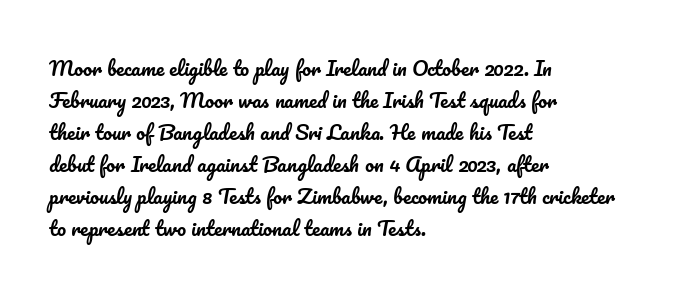
Q: Is the text italic (slanted)? A: Yes.
Q: Is the text underlined? A: No.
Q: How is the paragraph aligned? A: Left-aligned.
Q: Is the spacing between letters normal or unusually wide? A: Normal.
Q: Is the spacing between lines tight, normal or loose? A: Normal.
